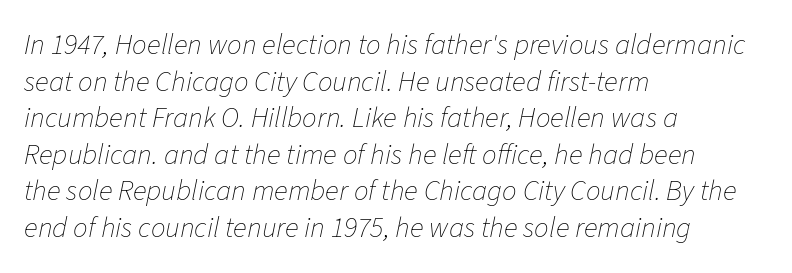
A light-to-regular cut is what we see here. There's an unmistakable incline to the writing here. The letters advance in unequal steps, a hallmark of proportional type. The space beneath each line is pristine and unruled.
